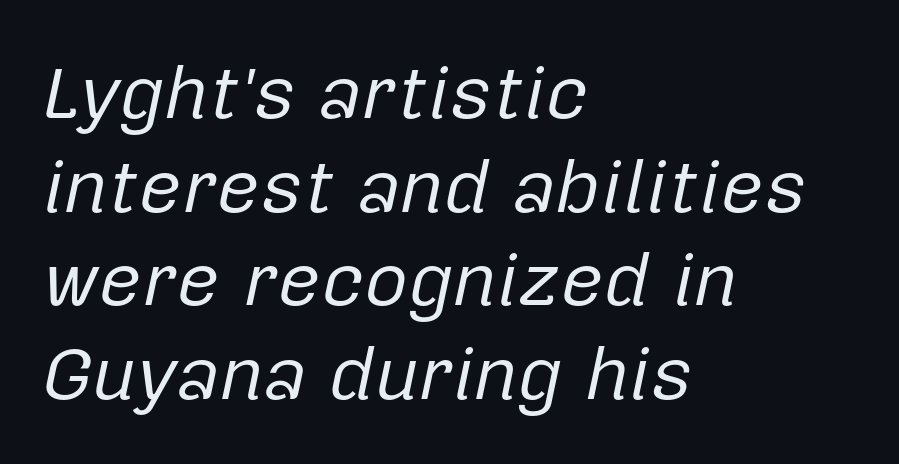
{"italic": "yes", "lean": "right", "slant_degrees": 12, "bold": "no", "weight": "regular", "width": "normal", "stroke_contrast": "low", "x_height": "medium", "monospaced": "no", "underline": "no", "align": "left", "line_spacing": "normal", "line_spacing_ratio": 1.25, "letter_spacing": "normal", "letter_spacing_em": 0.0, "glyph_px": 75}
